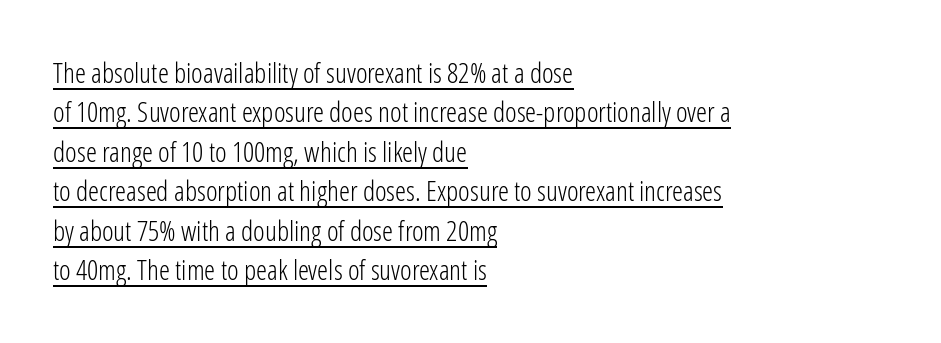
The image shows 28 px light, condensed sans-serif type, upright; set left-aligned, normal line spacing (1.41x), normal letter spacing, underlined; low stroke contrast and a medium x-height.
